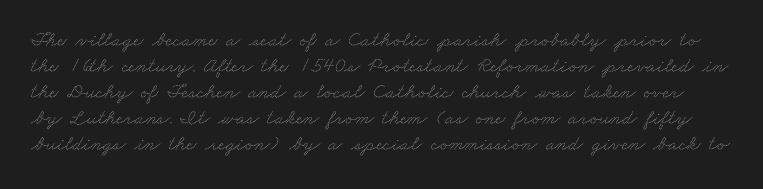
The image shows 21 px text type; set line spacing 1.24x, normal letter spacing, not underlined.
